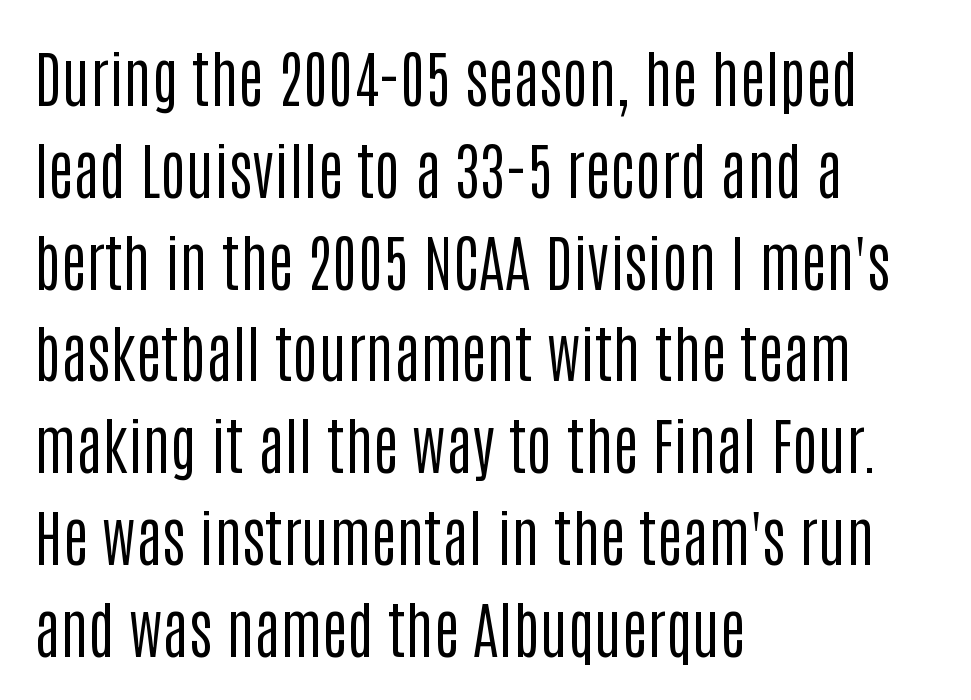
Here the designer chose a conventional face with non-uniform glyph widths. Evenly set lines give the paragraph a standard silhouette. The letters sit at their default tracking, neither squeezed nor spread. The glyphs are unaccompanied by any horizontal stroke below them. Does the copy run flush right? No — it runs flush left.
